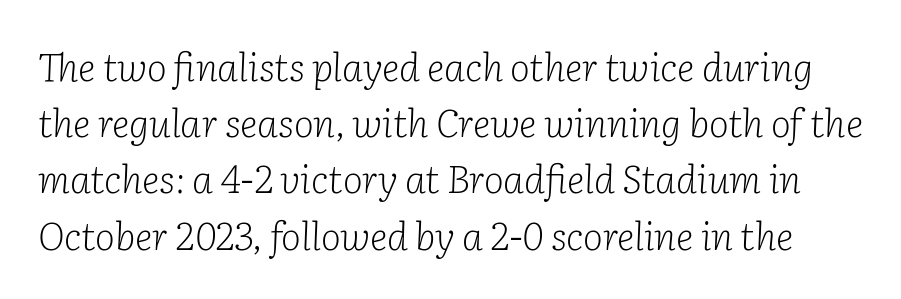
{"serif": "yes", "italic": "yes", "lean": "right", "slant_degrees": 2, "bold": "no", "weight": "light", "width": "normal", "stroke_contrast": "low", "x_height": "medium", "monospaced": "no", "underline": "no", "line_spacing": "normal", "line_spacing_ratio": 1.48, "letter_spacing": "normal", "letter_spacing_em": 0.0, "glyph_px": 38}
